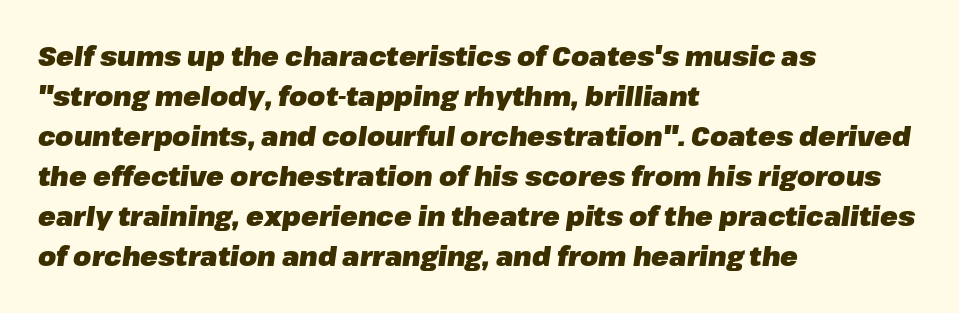
Stroke thickness is high; the sample reads as a true bold. Leftover space on each line is placed entirely after the last word. Does the leading feel generous? No, just average. Characters are canted at an angle relative to the baseline's perpendicular. Inter-character spacing is left at the font's built-in metrics.
